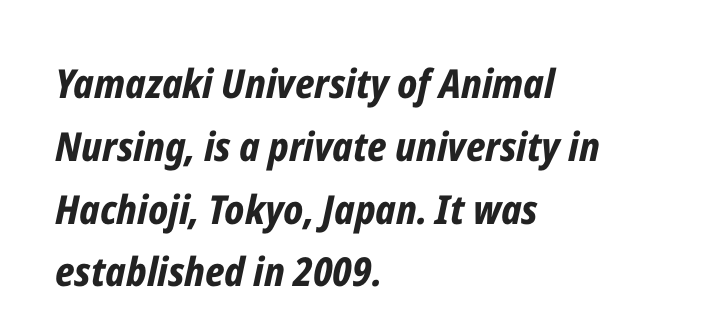
Q: Is the text bold? A: Yes.
Q: Is the text italic (slanted)? A: Yes, it leans right by about 12 degrees.
Q: Is the text underlined? A: No.
Q: How is the paragraph aligned? A: Left-aligned.
Q: Is the spacing between letters normal or unusually wide? A: Normal.
Q: Is the spacing between lines tight, normal or loose? A: Normal.
Q: Width (condensed, normal, or wide)? A: Condensed.
Q: Stroke contrast? A: Low.
Q: x-height? A: Medium.
Q: Monospaced? A: No.
